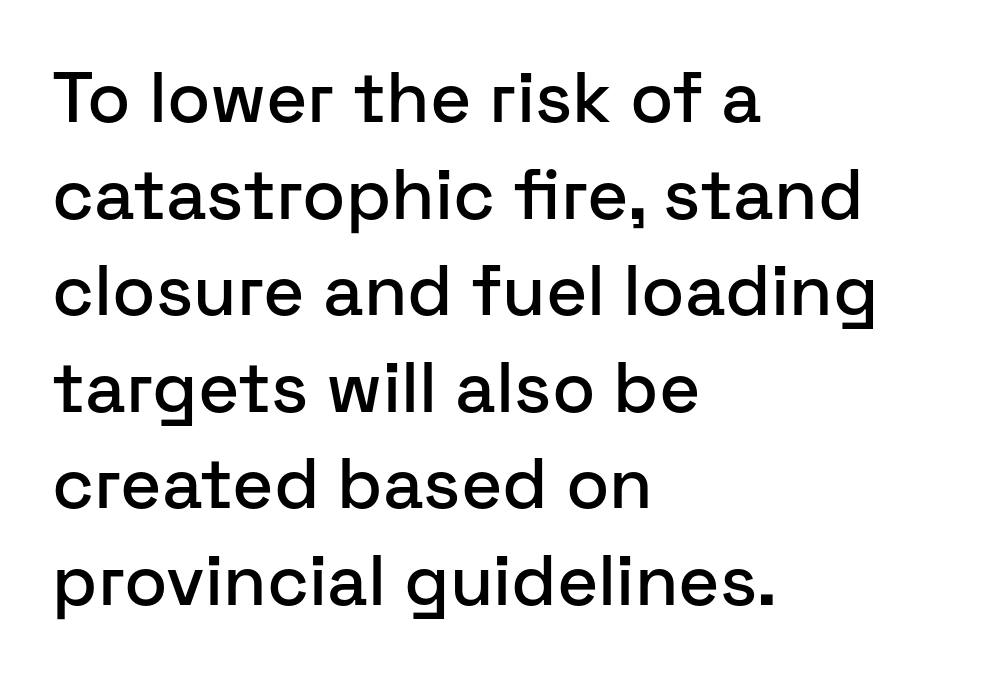
The image shows 71 px sans-serif type, upright; set left-aligned, normal line spacing (1.36x), normal letter spacing, not underlined; low stroke contrast and a medium x-height.
